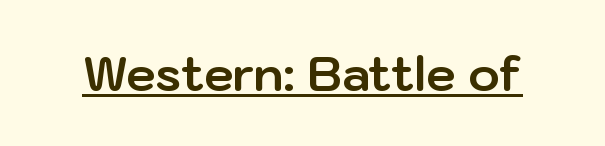
The image shows 47 px bold sans-serif type, upright; set normal letter spacing, underlined; low stroke contrast and a medium x-height.
